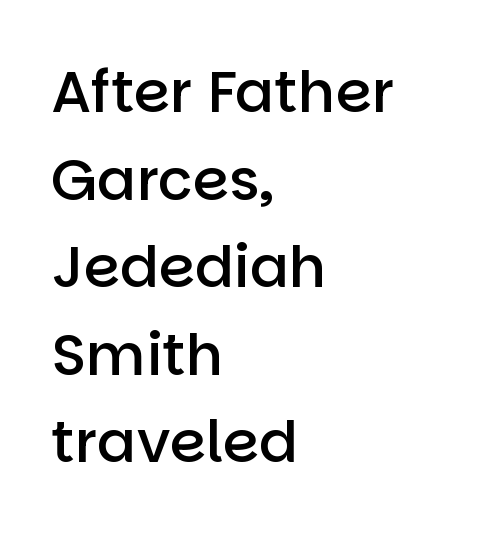
{"serif": "no", "italic": "no", "bold": "semi", "weight": "semibold", "width": "normal", "stroke_contrast": "low", "x_height": "large", "monospaced": "no", "underline": "no", "align": "left", "line_spacing": "normal", "line_spacing_ratio": 1.51, "letter_spacing": "normal", "letter_spacing_em": 0.0, "glyph_px": 58}
